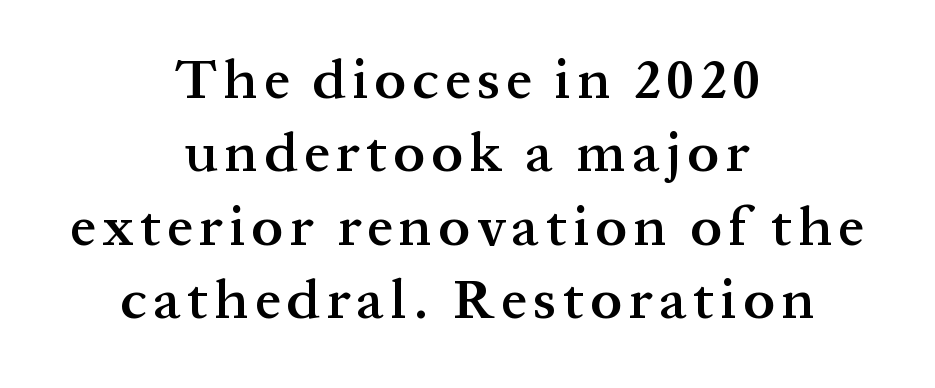
Q: Is the text bold? A: Semi-bold.
Q: Is the text italic (slanted)? A: No, it is upright.
Q: Is the typeface a serif or a sans-serif typeface? A: Serif.
Q: Is the text underlined? A: No.
Q: How is the paragraph aligned? A: Centered.
Q: Is the spacing between lines tight, normal or loose? A: Normal.
Q: Width (condensed, normal, or wide)? A: Normal.
Q: Stroke contrast? A: Medium.
Q: x-height? A: Medium.
Q: Monospaced? A: No.
